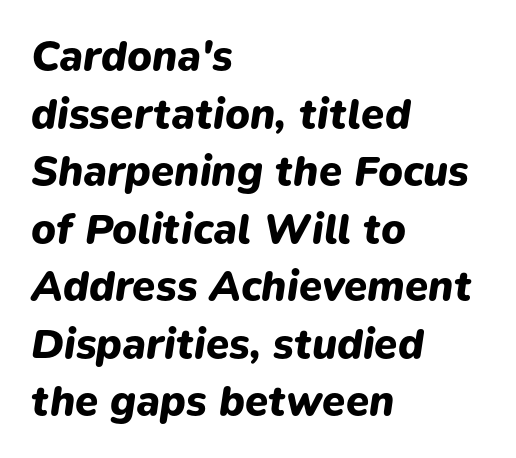
This rendering leaves character spacing at its baseline value. The passage shown is emphatically bold. Typeset ragged right — the left edge is the straight one. The passage shown leans; its letterforms are oblique.
